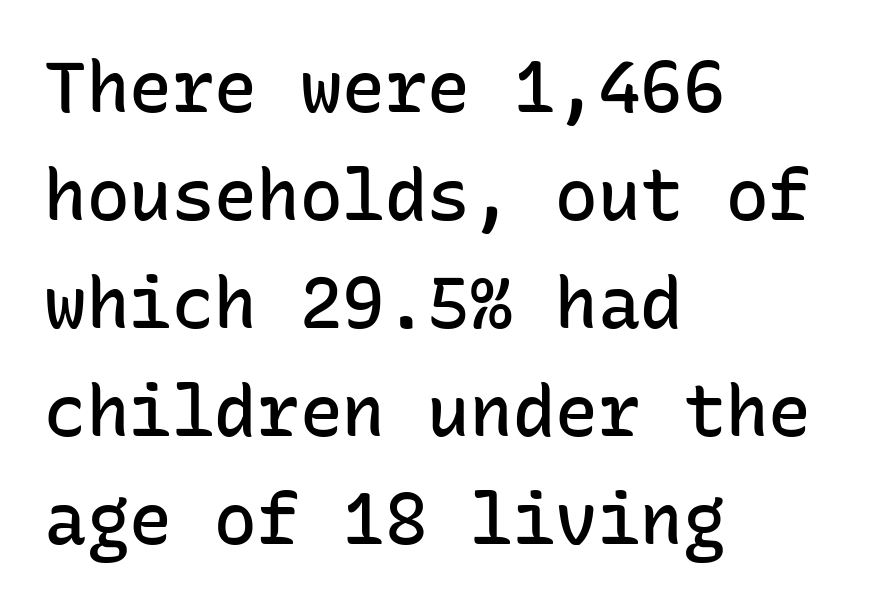
The image shows 71 px semibold sans-serif type, upright, monospaced; set left-aligned, normal line spacing (1.52x), normal letter spacing, not underlined; low stroke contrast and a medium x-height.
